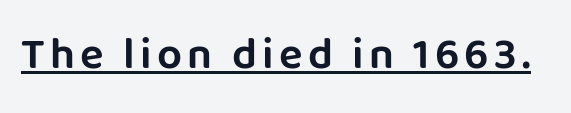
Q: Is the text italic (slanted)? A: No, it is upright.
Q: Is the typeface a serif or a sans-serif typeface? A: Sans-serif.
Q: Is the text underlined? A: Yes.
Q: Width (condensed, normal, or wide)? A: Normal.
Q: Stroke contrast? A: Low.
Q: x-height? A: Large.
Q: Monospaced? A: No.
